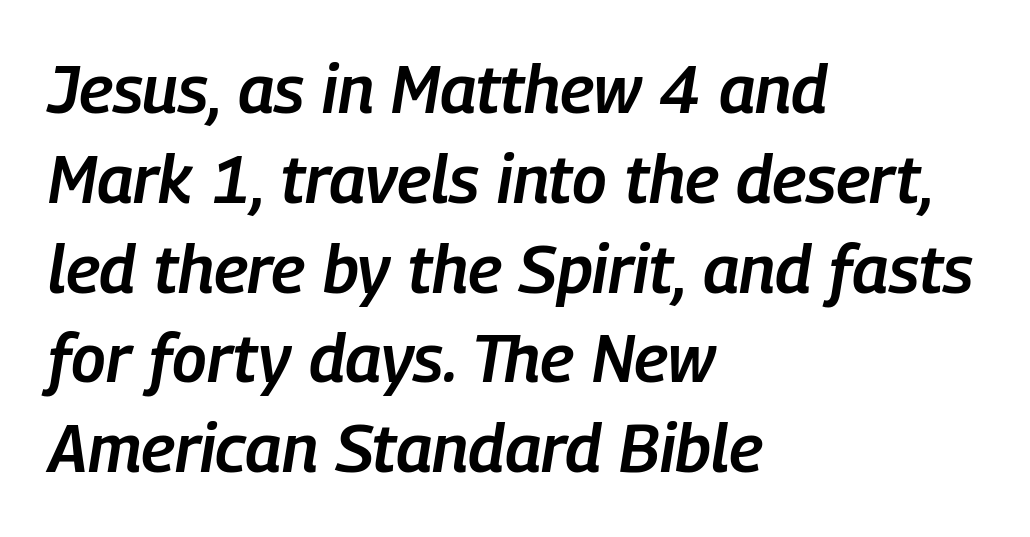
Q: Is the text bold? A: Semi-bold.
Q: Is the text italic (slanted)? A: Yes, it leans right by about 9 degrees.
Q: Is the text underlined? A: No.
Q: How is the paragraph aligned? A: Left-aligned.
Q: Is the spacing between letters normal or unusually wide? A: Normal.
Q: Is the spacing between lines tight, normal or loose? A: Normal.
Q: Width (condensed, normal, or wide)? A: Condensed.
Q: Stroke contrast? A: Low.
Q: x-height? A: Medium.
Q: Monospaced? A: No.
